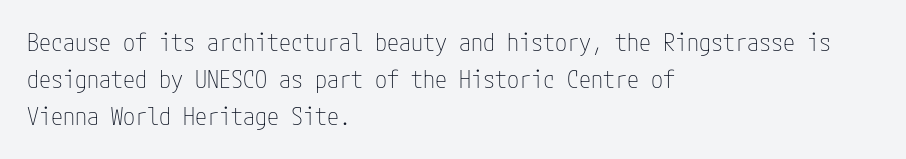
{"italic": "no", "bold": "no", "underline": "no", "align": "left", "line_spacing": "normal", "line_spacing_ratio": 1.55, "letter_spacing": "normal", "letter_spacing_em": 0.0, "glyph_px": 24}
